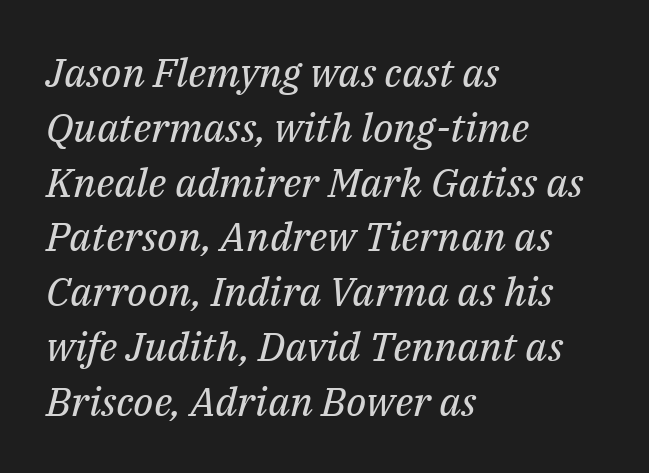
The designer went with a serif here, giving each stem small feet. Unbolded letterforms with no extra heft. Short note: letters normally spaced. These lines are set flush left with a ragged right edge.
